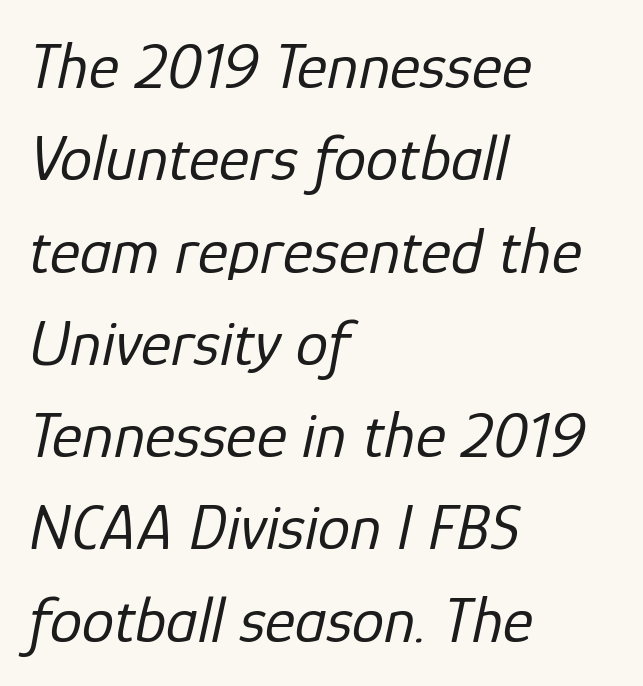
The image shows 65 px regular-weight type, italic (leaning right); set left-aligned, normal line spacing (1.42x), normal letter spacing, not underlined; low stroke contrast and a medium x-height.
